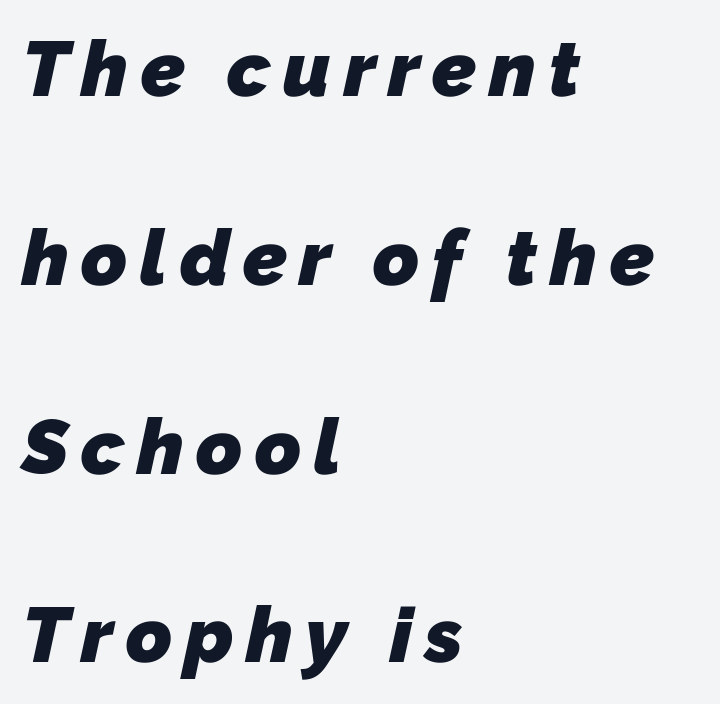
The image shows 78 px heavy sans-serif type; set left-aligned, loose line spacing (2.42x), not underlined; low stroke contrast and a medium x-height.
